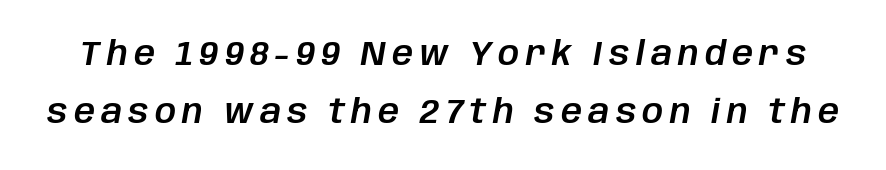
{"italic": "yes", "lean": "right", "slant_degrees": 10, "width": "normal", "stroke_contrast": "low", "x_height": "large", "monospaced": "no", "underline": "no", "line_spacing_ratio": 1.77, "glyph_px": 33}
